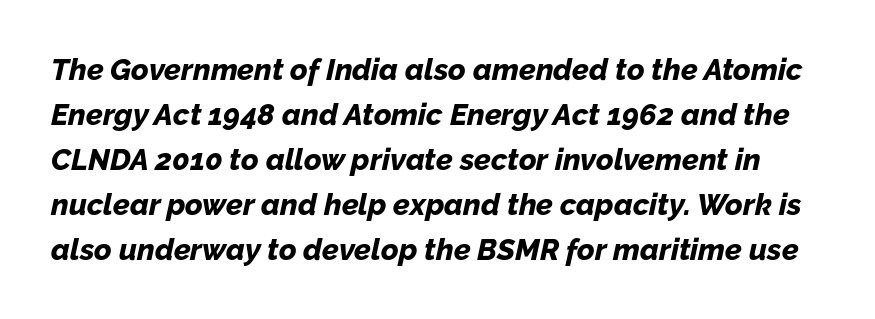
{"italic": "yes", "lean": "right", "slant_degrees": 12, "bold": "yes", "weight": "bold", "width": "normal", "stroke_contrast": "low", "x_height": "medium", "monospaced": "no", "underline": "no", "line_spacing": "normal", "line_spacing_ratio": 1.5, "letter_spacing": "normal", "letter_spacing_em": 0.0, "glyph_px": 30}
